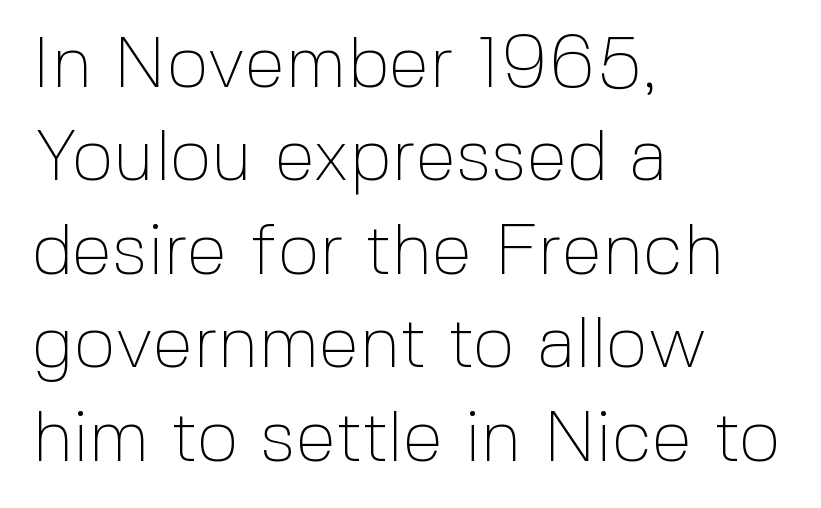
Line spacing here is normal. Serifs: no, the terminals of the letterforms are clean. Italic: no, the glyphs are upright roman. The passage shown is typed in a proportional face where columns would drift.
